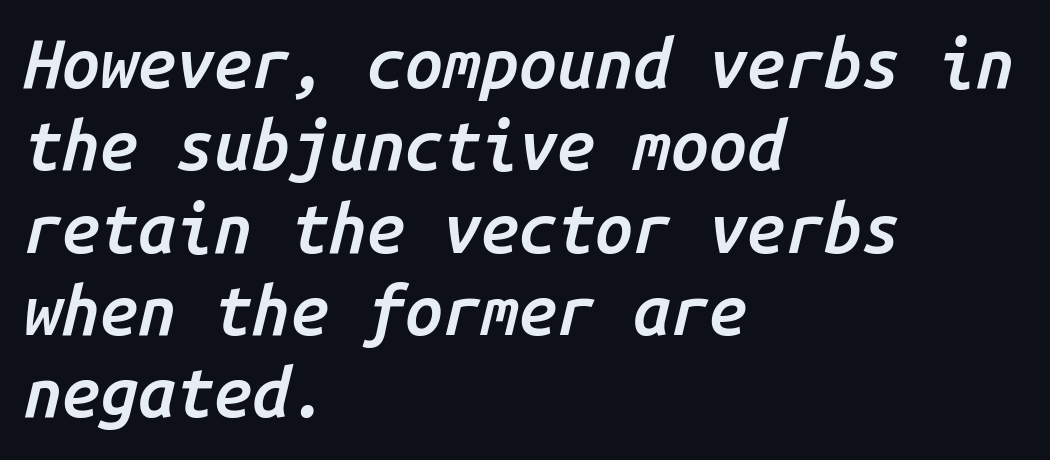
The image shows 68 px semibold type, italic (leaning right), monospaced; set left-aligned, line spacing 1.21x, normal letter spacing, not underlined; low stroke contrast and a medium x-height.
